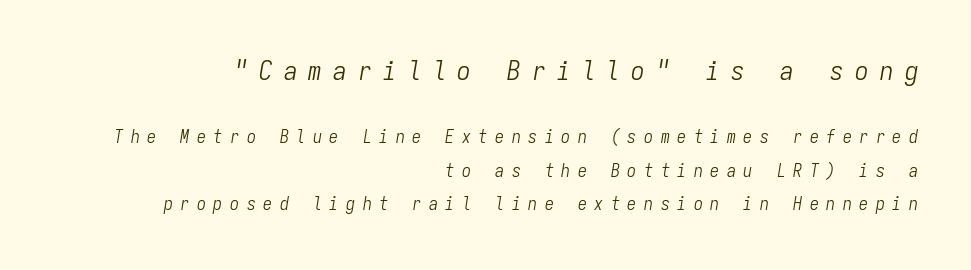
The image shows 27 px text type, italic (leaning right); set right-aligned, line spacing 1.87x, unusually wide letter spacing (+0.42 em), not underlined; the first (top) block is 1.5x larger.
